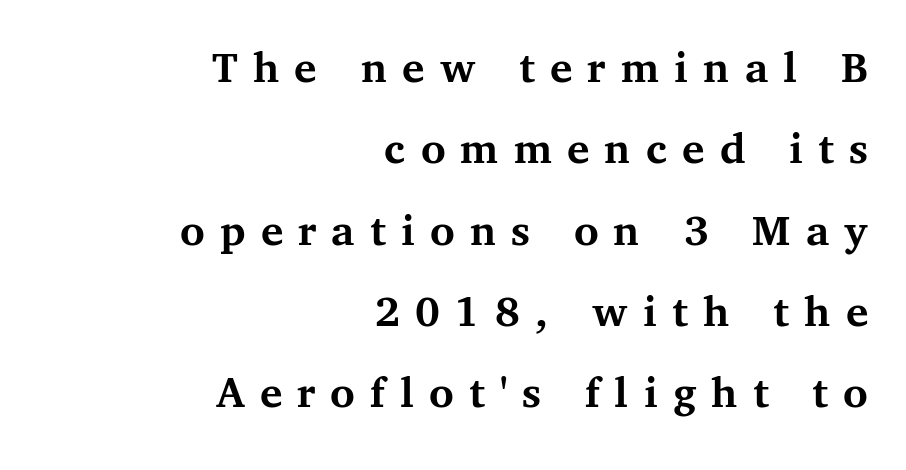
The image shows 47 px semibold serif type, upright; set right-aligned, line spacing 1.73x, unusually wide letter spacing (+0.32 em), not underlined; medium stroke contrast and a medium x-height.
